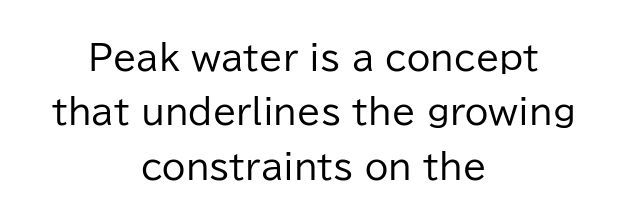
The gap between lines stays unmarked. Serif or sans? Sans — the stroke terminals are bare. Honestly, the letter spacing is just normal — you wouldn't notice it. Every stem runs plumb, perpendicular to the baseline. Typeset on center — no edge is straight. The passage shown is typed in a proportional face where columns would drift.
